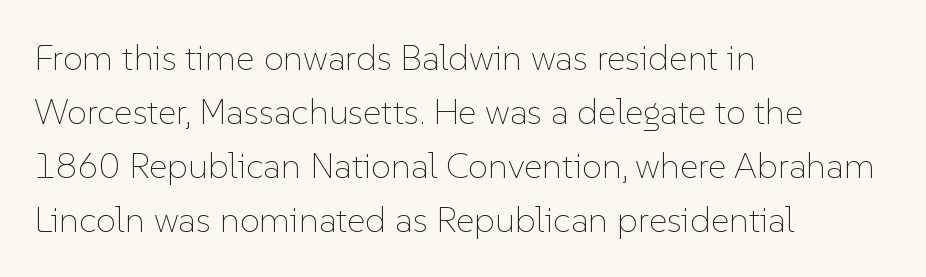
Q: Is the text bold? A: No.
Q: Is the text italic (slanted)? A: No, it is upright.
Q: Is the text underlined? A: No.
Q: How is the paragraph aligned? A: Left-aligned.
Q: Is the spacing between letters normal or unusually wide? A: Normal.
Q: Is the spacing between lines tight, normal or loose? A: Normal.
Q: Width (condensed, normal, or wide)? A: Normal.
Q: Stroke contrast? A: Low.
Q: x-height? A: Medium.
Q: Monospaced? A: No.
